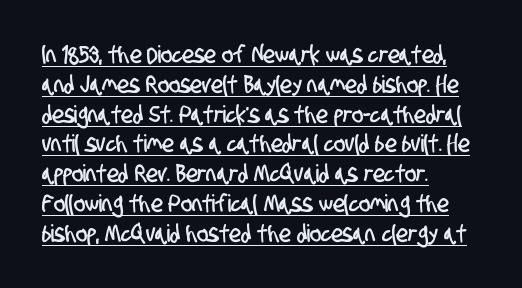
The image shows 24 px text type; set left-aligned, line spacing 1.24x, normal letter spacing, underlined.
